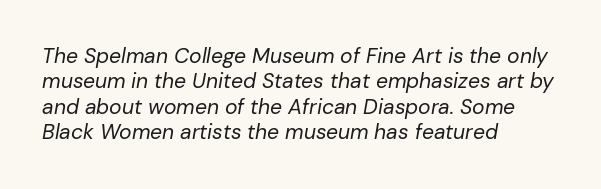
{"italic": "yes", "lean": "right", "slant_degrees": 10, "bold": "no", "underline": "no", "align": "left", "line_spacing_ratio": 1.21, "letter_spacing": "normal", "letter_spacing_em": 0.0, "glyph_px": 21}
